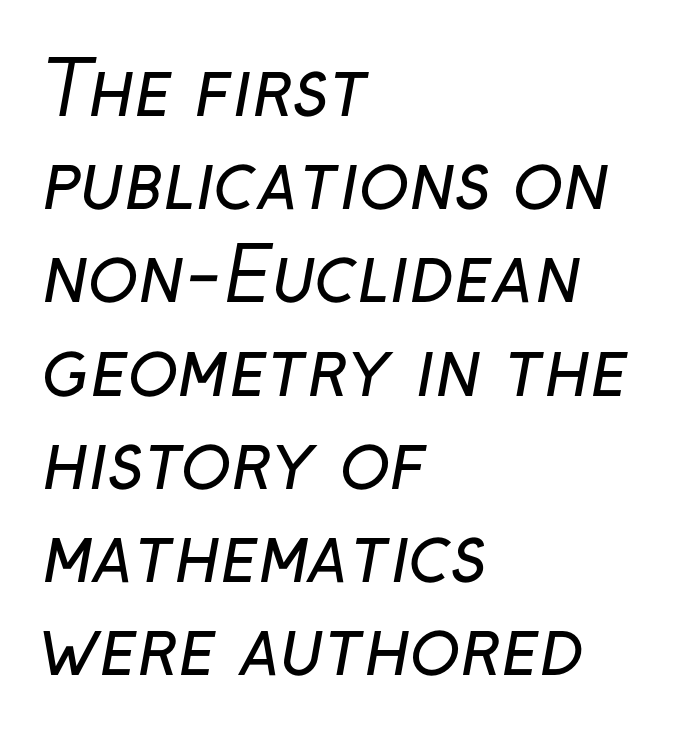
Q: Is the text bold? A: No.
Q: Is the typeface a serif or a sans-serif typeface? A: Sans-serif.
Q: Is the text underlined? A: No.
Q: How is the paragraph aligned? A: Left-aligned.
Q: Is the spacing between letters normal or unusually wide? A: Normal.
Q: Is the spacing between lines tight, normal or loose? A: Normal.
Q: Width (condensed, normal, or wide)? A: Normal.
Q: Stroke contrast? A: Low.
Q: x-height? A: Medium.
Q: Monospaced? A: No.
